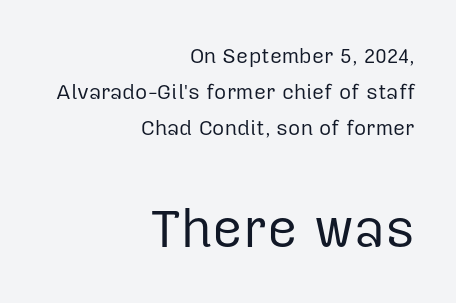
{"serif": "no", "italic": "no", "bold": "no", "weight": "regular", "width": "normal", "stroke_contrast": "low", "x_height": "medium", "monospaced": "no", "underline": "no", "align": "right", "line_spacing_ratio": 1.72, "letter_spacing": "normal", "letter_spacing_em": 0.0, "larger_block": "second", "size_ratio": 2.52, "glyph_px": 53}
